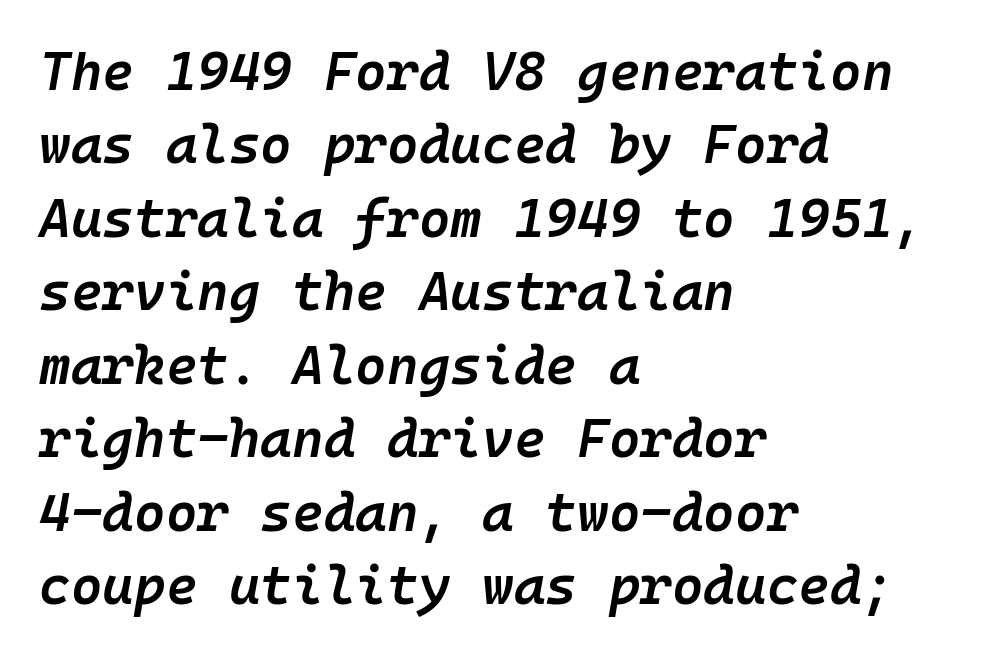
Q: Is the text bold? A: Semi-bold.
Q: Is the text italic (slanted)? A: Yes, it leans right by about 10 degrees.
Q: Is the text underlined? A: No.
Q: How is the paragraph aligned? A: Left-aligned.
Q: Is the spacing between letters normal or unusually wide? A: Normal.
Q: Is the spacing between lines tight, normal or loose? A: Normal.
Q: Width (condensed, normal, or wide)? A: Normal.
Q: Stroke contrast? A: Low.
Q: x-height? A: Medium.
Q: Monospaced? A: Yes.
